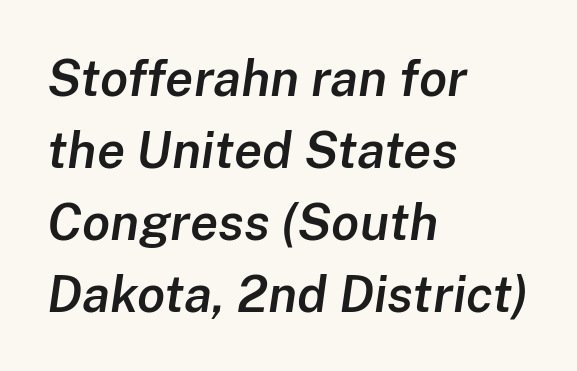
Each row of text sits above clean, open space. The gaps between neighbouring characters are ordinary and unremarkable. A bit beefed up — I'd call it semibold rather than bold. Regular leading. Line starts are locked; line ends wander. You could not count columns in this text — the font is proportionally spaced.
